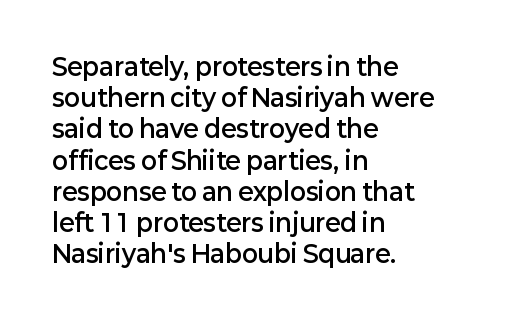
Q: Is the text bold? A: Semi-bold.
Q: Is the text italic (slanted)? A: No, it is upright.
Q: Is the text underlined? A: No.
Q: How is the paragraph aligned? A: Left-aligned.
Q: Is the spacing between letters normal or unusually wide? A: Normal.
Q: Is the spacing between lines tight, normal or loose? A: Normal.
